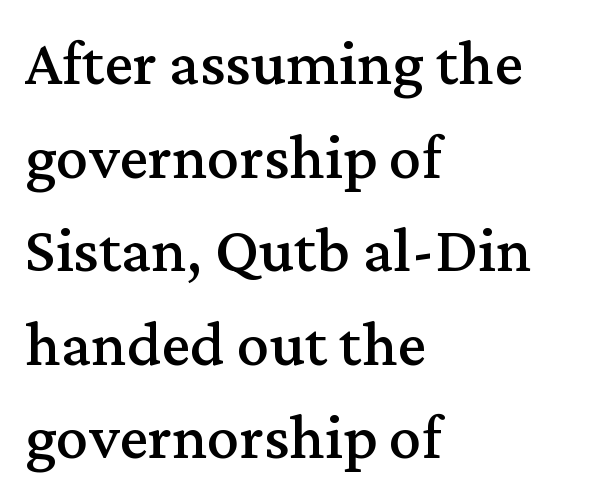
Q: Is the text italic (slanted)? A: No, it is upright.
Q: Is the typeface a serif or a sans-serif typeface? A: Serif.
Q: Is the text underlined? A: No.
Q: How is the paragraph aligned? A: Left-aligned.
Q: Is the spacing between letters normal or unusually wide? A: Normal.
Q: Is the spacing between lines tight, normal or loose? A: Normal.
Q: Width (condensed, normal, or wide)? A: Normal.
Q: Stroke contrast? A: Medium.
Q: x-height? A: Medium.
Q: Monospaced? A: No.
